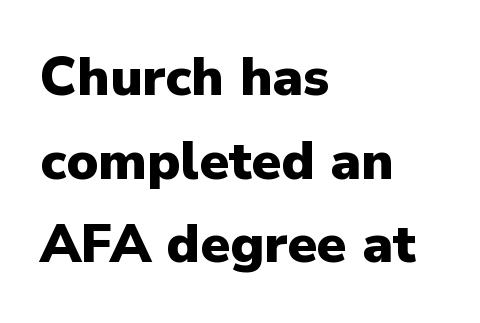
Baseline-to-baseline distance is the conventional proportion of letter height. Clear beneath every line of the passage. Chunky letters — that's bold for sure. A typesetter would call this proportional, since set widths differ per character. The gaps between neighbouring characters are ordinary and unremarkable. Vertical strokes here are truly vertical.
